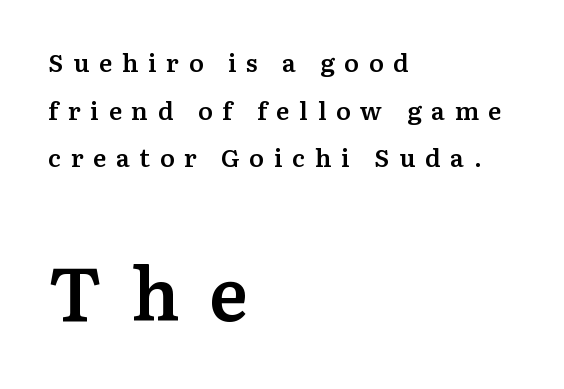
Q: Is the text bold? A: Semi-bold.
Q: Is the text italic (slanted)? A: No, it is upright.
Q: Is the typeface a serif or a sans-serif typeface? A: Serif.
Q: Is the text underlined? A: No.
Q: How is the paragraph aligned? A: Left-aligned.
Q: Is the spacing between letters normal or unusually wide? A: Unusually wide.
Q: Is the spacing between lines tight, normal or loose? A: Loose.
Q: Which block of text is set in a larger size, the first (top) or the second (bottom)? A: The second (bottom) one.
Q: Width (condensed, normal, or wide)? A: Normal.
Q: Stroke contrast? A: Medium.
Q: x-height? A: Medium.
Q: Monospaced? A: No.
